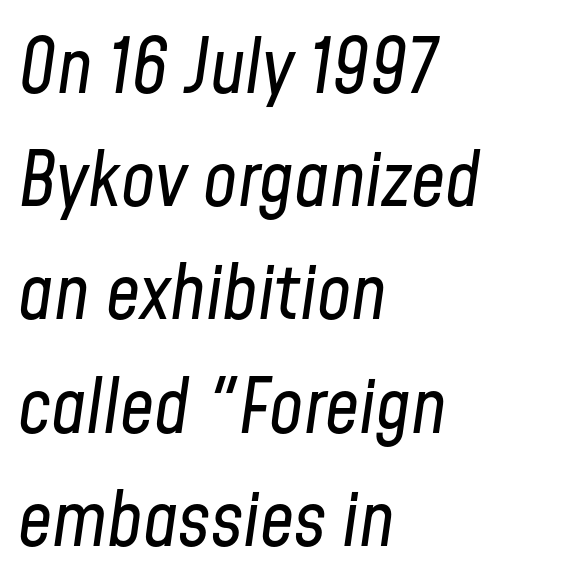
Q: Is the text bold? A: No.
Q: Is the text italic (slanted)? A: Yes, it leans right by about 8 degrees.
Q: Is the text underlined? A: No.
Q: How is the paragraph aligned? A: Left-aligned.
Q: Is the spacing between letters normal or unusually wide? A: Normal.
Q: Is the spacing between lines tight, normal or loose? A: Normal.
Q: Width (condensed, normal, or wide)? A: Condensed.
Q: Stroke contrast? A: Low.
Q: x-height? A: Medium.
Q: Monospaced? A: No.
